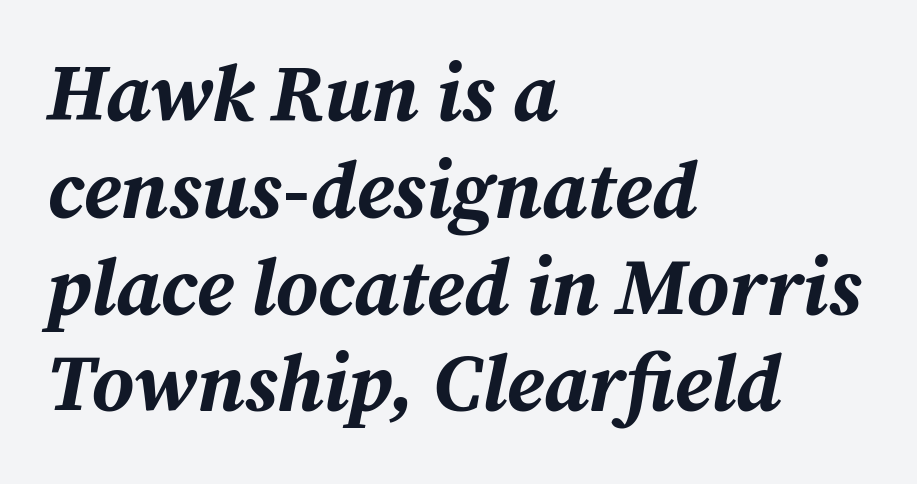
{"italic": "yes", "lean": "right", "slant_degrees": 12, "bold": "yes", "weight": "bold", "width": "normal", "stroke_contrast": "medium", "x_height": "medium", "monospaced": "no", "underline": "no", "align": "left", "line_spacing_ratio": 1.21, "letter_spacing": "normal", "letter_spacing_em": 0.0, "glyph_px": 80}
